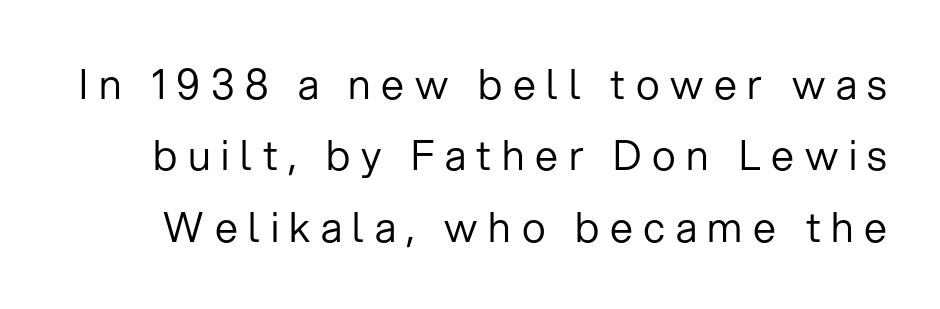
Q: Is the text bold? A: No.
Q: Is the text italic (slanted)? A: No, it is upright.
Q: Is the typeface a serif or a sans-serif typeface? A: Sans-serif.
Q: Is the text underlined? A: No.
Q: Is the spacing between letters normal or unusually wide? A: Unusually wide.
Q: Width (condensed, normal, or wide)? A: Normal.
Q: Stroke contrast? A: Low.
Q: x-height? A: Medium.
Q: Monospaced? A: No.
